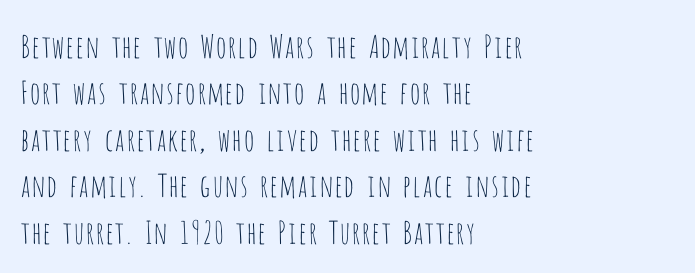
Ordinary non-slanted type is in use. Whoever set this chose a conventional vertical rhythm. Horizontally, the lines are justified to the leading edge only. Nope, no serifs anywhere on these letters. In terms of letterspacing, this is plain default setting. The space beneath each line is pristine and unruled.
